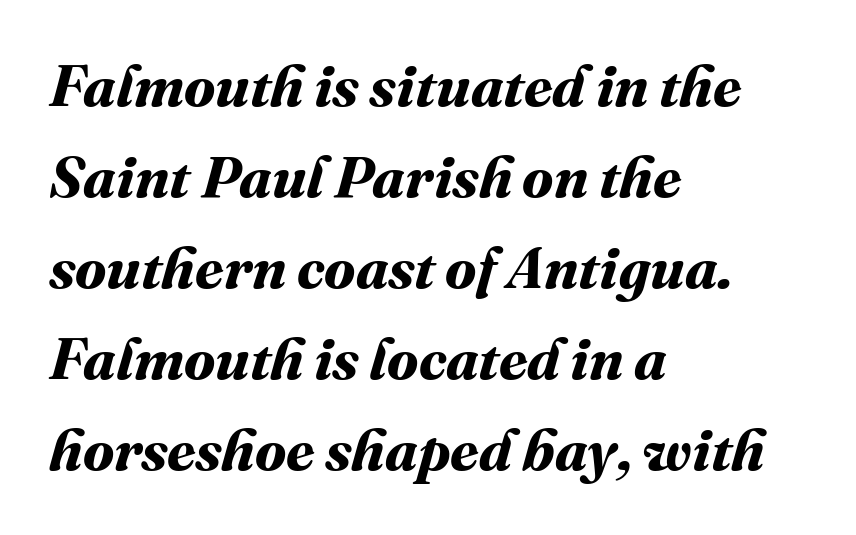
{"bold": "yes", "weight": "bold", "width": "normal", "stroke_contrast": "medium", "x_height": "medium", "monospaced": "no", "underline": "no", "align": "left", "line_spacing": "normal", "line_spacing_ratio": 1.57, "letter_spacing": "normal", "letter_spacing_em": 0.0, "glyph_px": 58}
